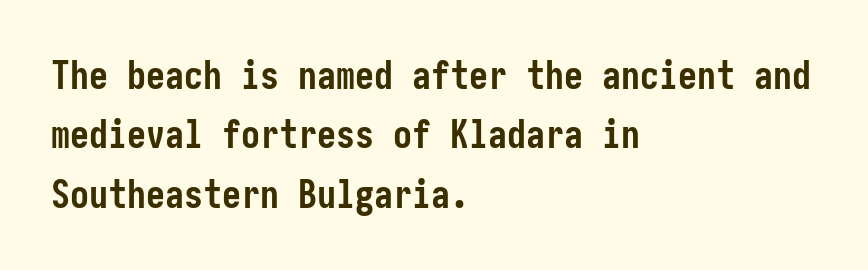
{"serif": "no", "italic": "no", "bold": "yes", "weight": "semibold", "width": "condensed", "stroke_contrast": "low", "x_height": "medium", "underline": "no", "align": "left", "line_spacing": "normal", "line_spacing_ratio": 1.56, "letter_spacing": "normal", "letter_spacing_em": 0.0, "glyph_px": 38}
